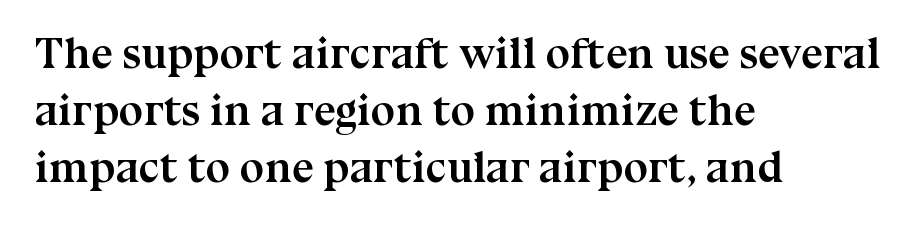
{"serif": "yes", "italic": "no", "bold": "yes", "weight": "semibold", "width": "normal", "stroke_contrast": "medium", "x_height": "medium", "monospaced": "no", "underline": "no", "align": "left", "line_spacing": "normal", "line_spacing_ratio": 1.3, "letter_spacing": "normal", "letter_spacing_em": 0.0, "glyph_px": 44}
